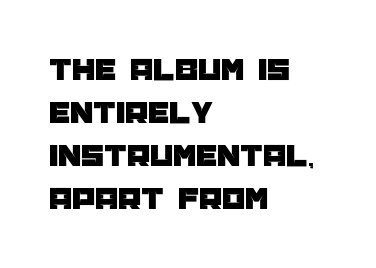
Q: Is the text italic (slanted)? A: No, it is upright.
Q: Is the typeface a serif or a sans-serif typeface? A: Sans-serif.
Q: Is the text underlined? A: No.
Q: How is the paragraph aligned? A: Left-aligned.
Q: Is the spacing between letters normal or unusually wide? A: Normal.
Q: Is the spacing between lines tight, normal or loose? A: Normal.
Q: Width (condensed, normal, or wide)? A: Normal.
Q: Stroke contrast? A: Low.
Q: x-height? A: Large.
Q: Monospaced? A: No.
